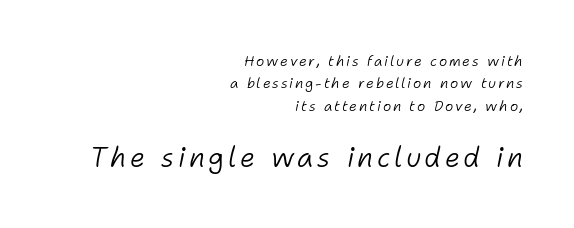
The composition opens small and finishes big. Reading down the column, the eye jumps a familiar distance to each next line. Slanted lettering throughout. Stems here are at most as thick as an everyday book face.
